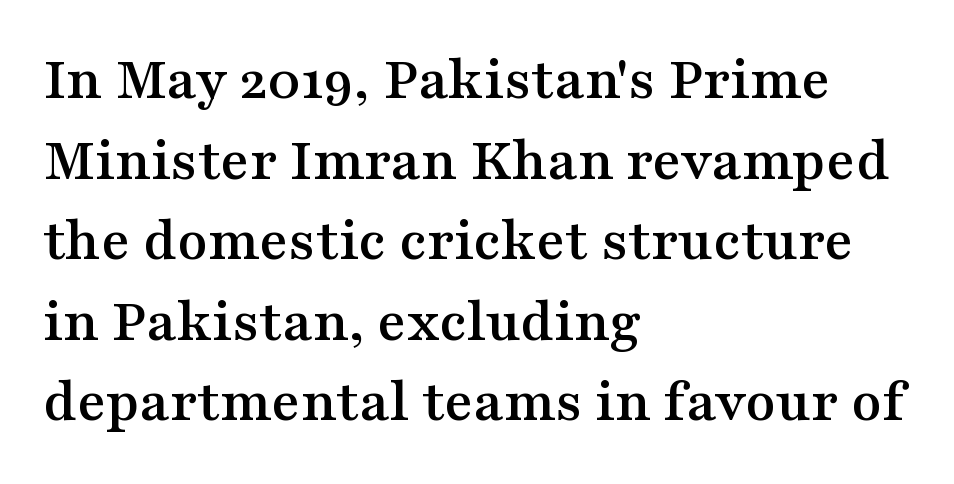
Q: Is the text italic (slanted)? A: No, it is upright.
Q: Is the typeface a serif or a sans-serif typeface? A: Serif.
Q: Is the text underlined? A: No.
Q: How is the paragraph aligned? A: Left-aligned.
Q: Is the spacing between letters normal or unusually wide? A: Normal.
Q: Is the spacing between lines tight, normal or loose? A: Normal.
Q: Width (condensed, normal, or wide)? A: Wide.
Q: Stroke contrast? A: Medium.
Q: x-height? A: Medium.
Q: Monospaced? A: No.
